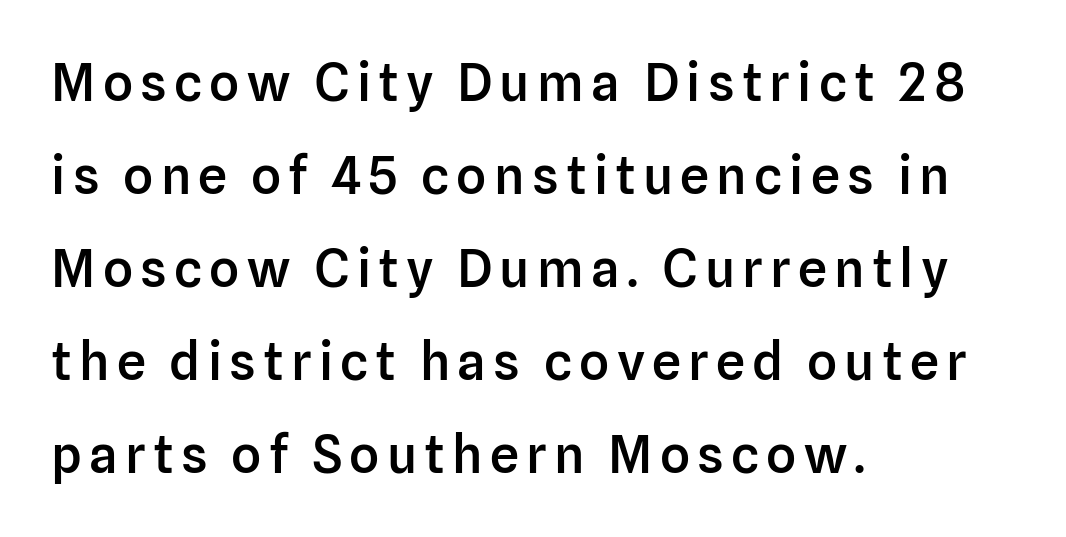
The image shows 52 px semibold sans-serif type, upright; set left-aligned, line spacing 1.79x, not underlined; low stroke contrast and a medium x-height.
